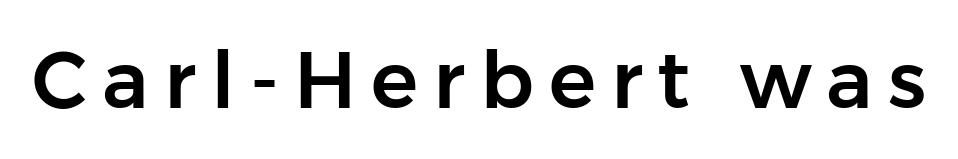
Q: Is the text italic (slanted)? A: No, it is upright.
Q: Is the typeface a serif or a sans-serif typeface? A: Sans-serif.
Q: Is the text underlined? A: No.
Q: Width (condensed, normal, or wide)? A: Normal.
Q: Stroke contrast? A: Low.
Q: x-height? A: Medium.
Q: Monospaced? A: No.
